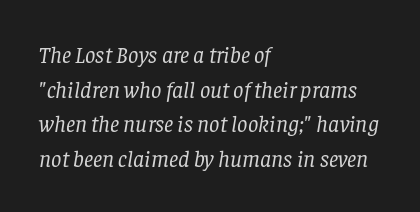
The leading is moderate, giving the passage an even texture. The passage shown leans; its letterforms are oblique. These lines stack with their left ends in a neat column. A bare baseline throughout the passage. The typeface has the unassuming heft of standard copy or less.
